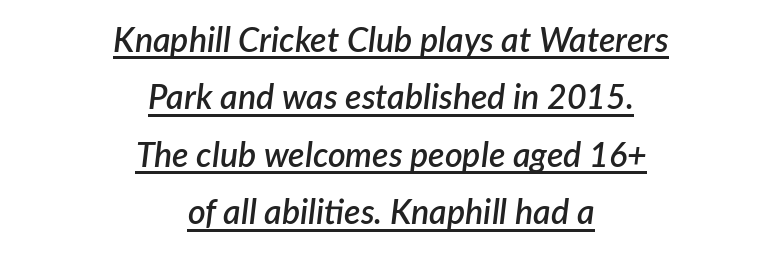
{"italic": "yes", "lean": "right", "slant_degrees": 7, "bold": "semi", "weight": "semibold", "width": "normal", "stroke_contrast": "low", "x_height": "medium", "monospaced": "no", "underline": "yes", "align": "center", "line_spacing": "normal", "line_spacing_ratio": 1.69, "letter_spacing": "normal", "letter_spacing_em": 0.0, "glyph_px": 34}
